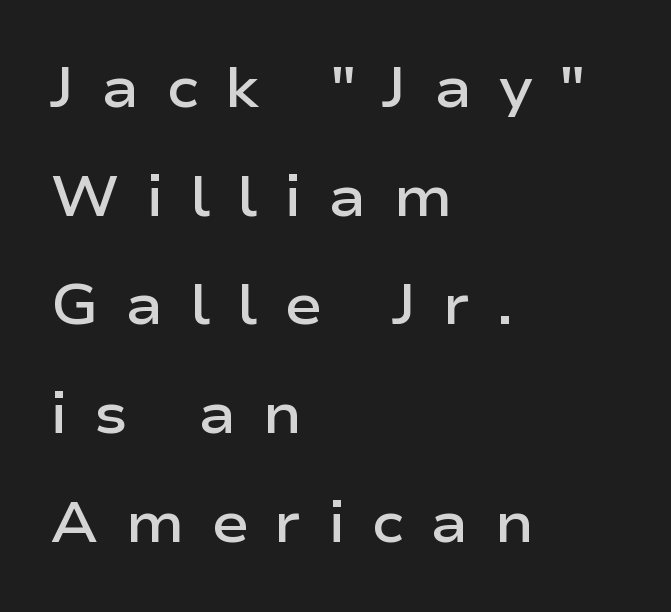
The image shows 56 px semibold, wide sans-serif type, upright; set left-aligned, loose line spacing (1.94x), unusually wide letter spacing (+0.47 em), not underlined; low stroke contrast and a medium x-height.
